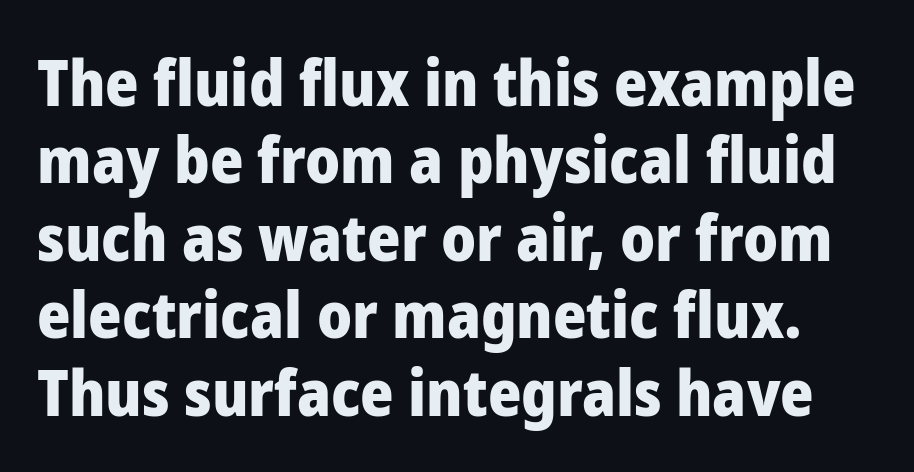
Q: Is the text bold? A: Yes.
Q: Is the text italic (slanted)? A: No, it is upright.
Q: Is the typeface a serif or a sans-serif typeface? A: Sans-serif.
Q: Is the text underlined? A: No.
Q: Is the spacing between letters normal or unusually wide? A: Normal.
Q: Width (condensed, normal, or wide)? A: Normal.
Q: Stroke contrast? A: Low.
Q: x-height? A: Medium.
Q: Monospaced? A: No.
